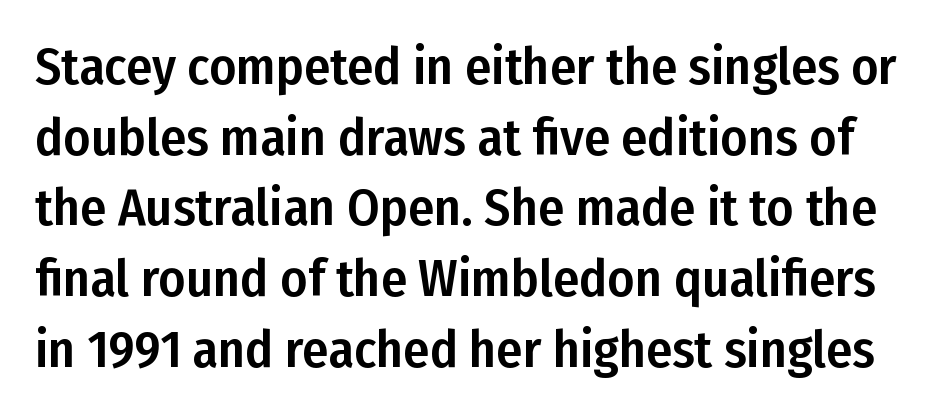
The image shows 52 px condensed sans-serif type, upright; set normal line spacing (1.36x), normal letter spacing, not underlined; low stroke contrast and a medium x-height.
